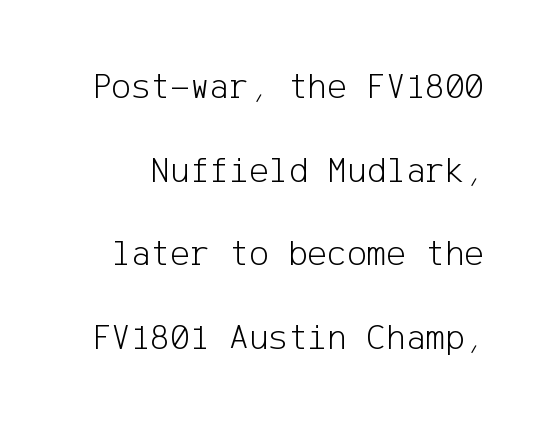
Q: Is the text bold? A: No.
Q: Is the text italic (slanted)? A: No, it is upright.
Q: Is the typeface a serif or a sans-serif typeface? A: Sans-serif.
Q: Is the text underlined? A: No.
Q: Is the spacing between letters normal or unusually wide? A: Normal.
Q: Is the spacing between lines tight, normal or loose? A: Loose.
Q: Width (condensed, normal, or wide)? A: Normal.
Q: Stroke contrast? A: Low.
Q: x-height? A: Medium.
